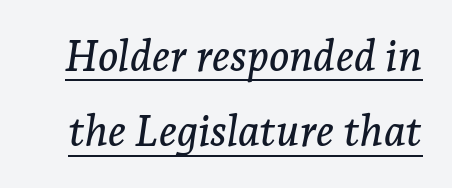
Q: Is the text italic (slanted)? A: Yes, it leans right by about 7 degrees.
Q: Is the typeface a serif or a sans-serif typeface? A: Serif.
Q: Is the text underlined? A: Yes.
Q: Is the spacing between letters normal or unusually wide? A: Normal.
Q: Width (condensed, normal, or wide)? A: Normal.
Q: Stroke contrast? A: Low.
Q: x-height? A: Medium.
Q: Monospaced? A: No.
